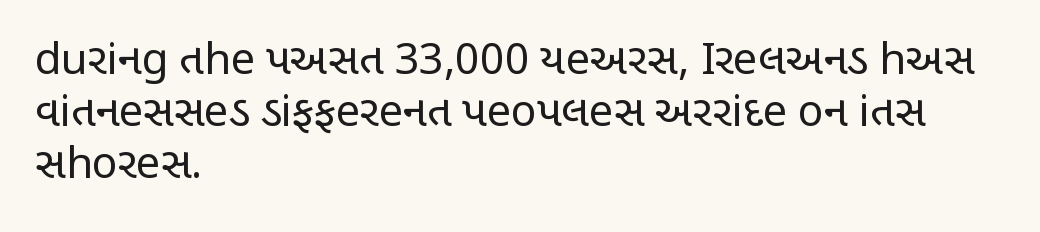
{"serif": "no", "italic": "no", "bold": "no", "weight": "regular", "width": "condensed", "stroke_contrast": "low", "x_height": "large", "monospaced": "no", "underline": "no", "align": "left", "line_spacing_ratio": 1.21, "letter_spacing": "normal", "letter_spacing_em": 0.0, "glyph_px": 43}
